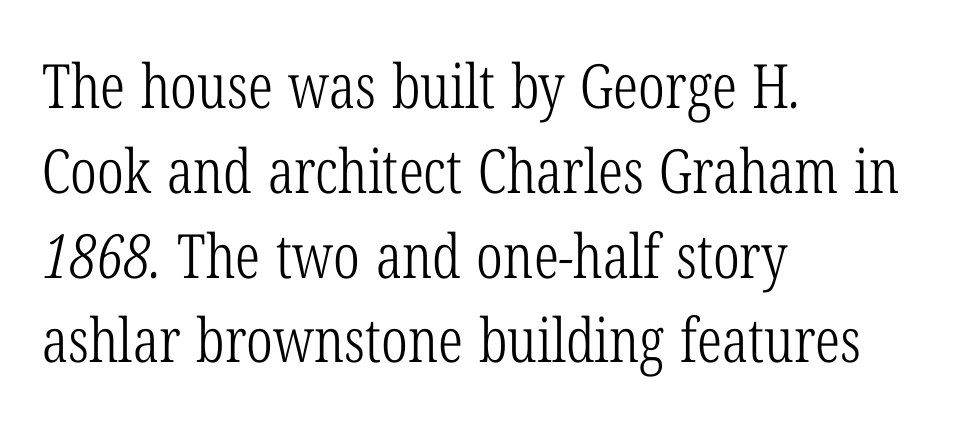
Q: Is the text bold? A: No.
Q: Is the typeface a serif or a sans-serif typeface? A: Serif.
Q: Is the text underlined? A: No.
Q: How is the paragraph aligned? A: Left-aligned.
Q: Is the spacing between letters normal or unusually wide? A: Normal.
Q: Is the spacing between lines tight, normal or loose? A: Normal.
Q: Width (condensed, normal, or wide)? A: Condensed.
Q: Stroke contrast? A: Low.
Q: x-height? A: Medium.
Q: Monospaced? A: No.
